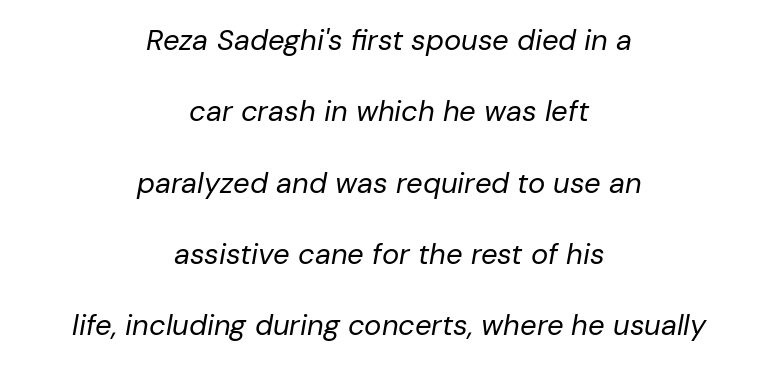
A typesetter would mark this as italic. Weight: regular or lighter. The baseline area is clear. If you folded the block vertically in half, each line would mirror itself in length. Regarding leading, the lines here are spaced well apart. The face used here is proportionally spaced, like ordinary book or web type.
